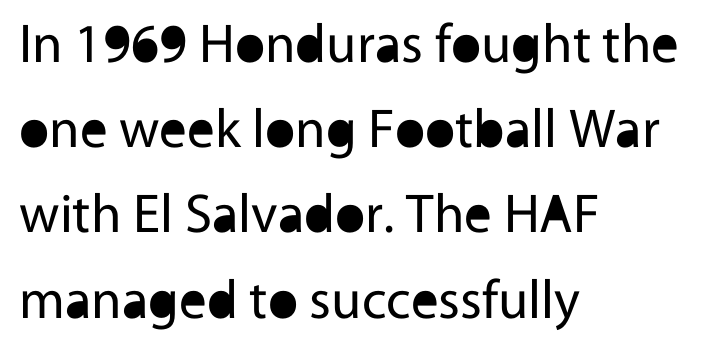
{"serif": "no", "italic": "no", "bold": "no", "weight": "regular", "width": "normal", "x_height": "medium", "monospaced": "no", "underline": "no", "align": "left", "line_spacing": "normal", "line_spacing_ratio": 1.55, "letter_spacing": "normal", "letter_spacing_em": 0.0, "glyph_px": 55}
